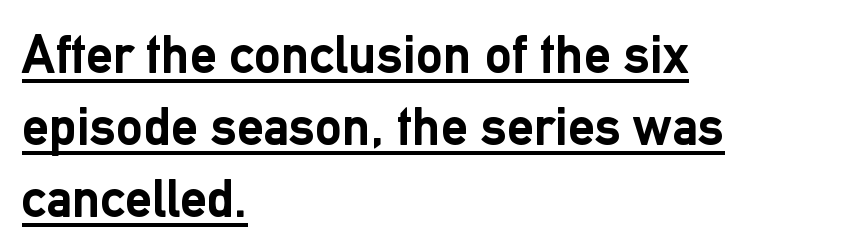
{"serif": "no", "italic": "no", "bold": "yes", "weight": "semibold", "width": "normal", "stroke_contrast": "low", "x_height": "medium", "monospaced": "no", "underline": "yes", "align": "left", "line_spacing": "normal", "line_spacing_ratio": 1.33, "letter_spacing": "normal", "letter_spacing_em": 0.0, "glyph_px": 54}
